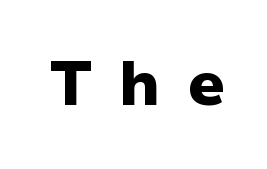
Q: Is the text bold? A: Yes.
Q: Is the text italic (slanted)? A: No, it is upright.
Q: Is the typeface a serif or a sans-serif typeface? A: Sans-serif.
Q: Is the text underlined? A: No.
Q: Is the spacing between letters normal or unusually wide? A: Unusually wide.
Q: Width (condensed, normal, or wide)? A: Normal.
Q: Stroke contrast? A: Low.
Q: x-height? A: Medium.
Q: Monospaced? A: No.
